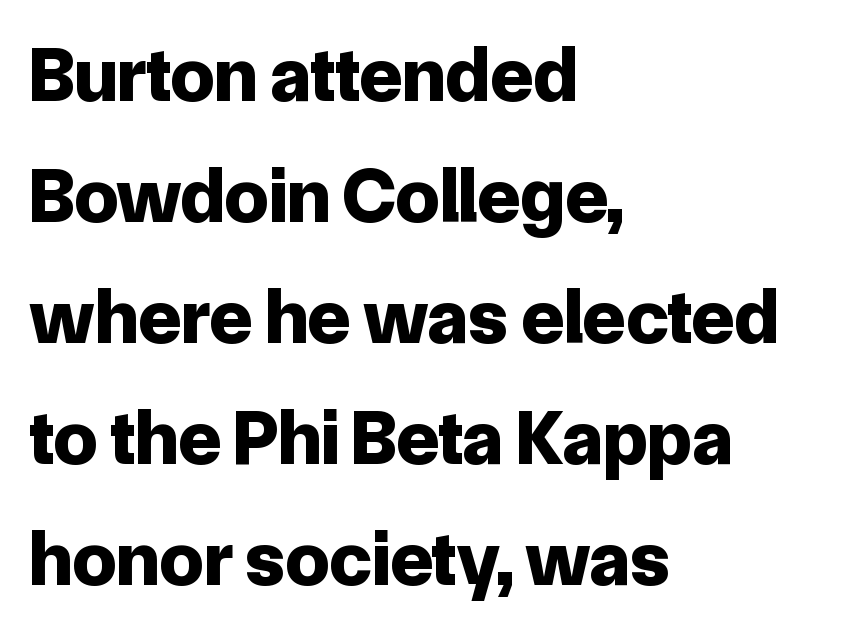
{"serif": "no", "italic": "no", "bold": "yes", "weight": "bold", "width": "normal", "stroke_contrast": "low", "x_height": "medium", "monospaced": "no", "underline": "no", "align": "left", "line_spacing": "normal", "line_spacing_ratio": 1.55, "letter_spacing": "normal", "letter_spacing_em": 0.0, "glyph_px": 78}
